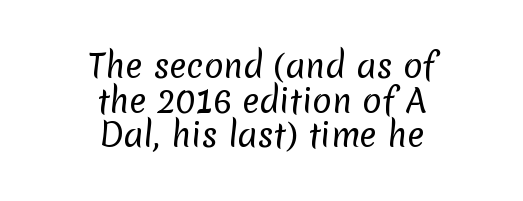
The image shows 32 px regular-weight sans-serif type; set centered, tight line spacing (1.08x), normal letter spacing, not underlined; low stroke contrast and a medium x-height.
